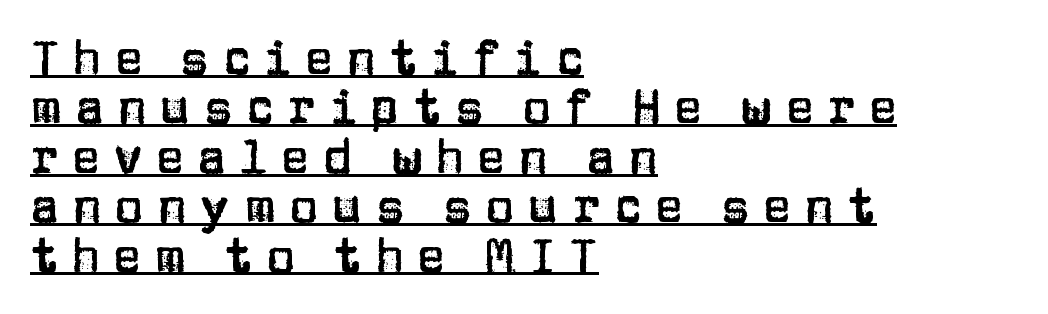
Q: Is the text italic (slanted)? A: No, it is upright.
Q: Is the typeface a serif or a sans-serif typeface? A: Sans-serif.
Q: Is the text underlined? A: Yes.
Q: How is the paragraph aligned? A: Left-aligned.
Q: Is the spacing between letters normal or unusually wide? A: Unusually wide.
Q: Is the spacing between lines tight, normal or loose? A: Tight.
Q: Width (condensed, normal, or wide)? A: Normal.
Q: Stroke contrast? A: Low.
Q: x-height? A: Large.
Q: Monospaced? A: No.
